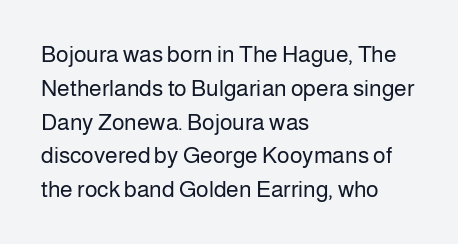
{"italic": "no", "bold": "no", "underline": "no", "align": "left", "line_spacing": "normal", "line_spacing_ratio": 1.47, "letter_spacing": "normal", "letter_spacing_em": 0.0, "glyph_px": 23}
